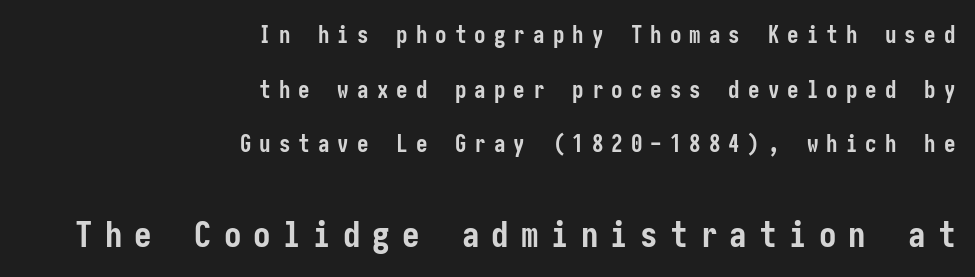
The image shows 35 px semibold, condensed sans-serif type, upright; set right-aligned, loose line spacing (2.37x), unusually wide letter spacing (+0.35 em), not underlined; the second (bottom) block is 1.52x larger; low stroke contrast and a medium x-height.
